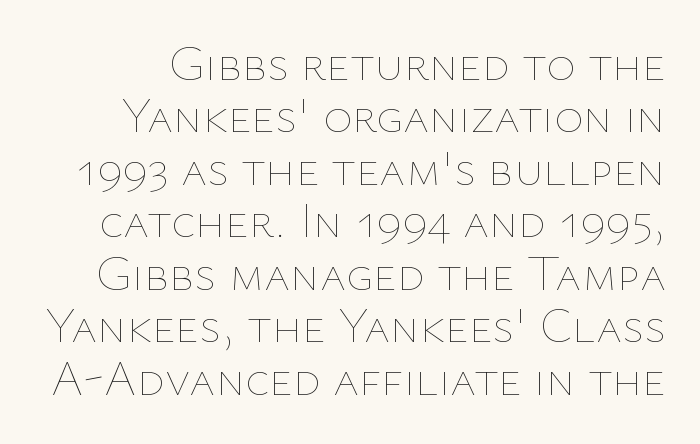
Q: Is the text bold? A: No.
Q: Is the text italic (slanted)? A: No, it is upright.
Q: Is the text underlined? A: No.
Q: Is the spacing between letters normal or unusually wide? A: Normal.
Q: Is the spacing between lines tight, normal or loose? A: Tight.
Q: Width (condensed, normal, or wide)? A: Normal.
Q: Stroke contrast? A: Low.
Q: x-height? A: Medium.
Q: Monospaced? A: No.
